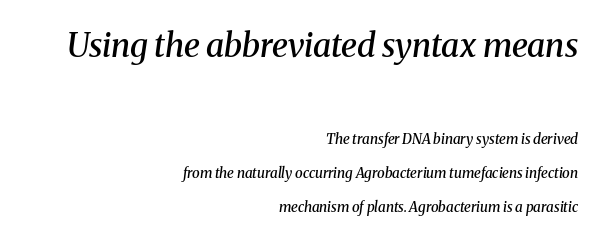
The image shows 33 px semibold serif type, italic (leaning right); set right-aligned, loose line spacing (2.42x), normal letter spacing, not underlined; the first (top) block is 2.36x larger; medium stroke contrast and a medium x-height.
